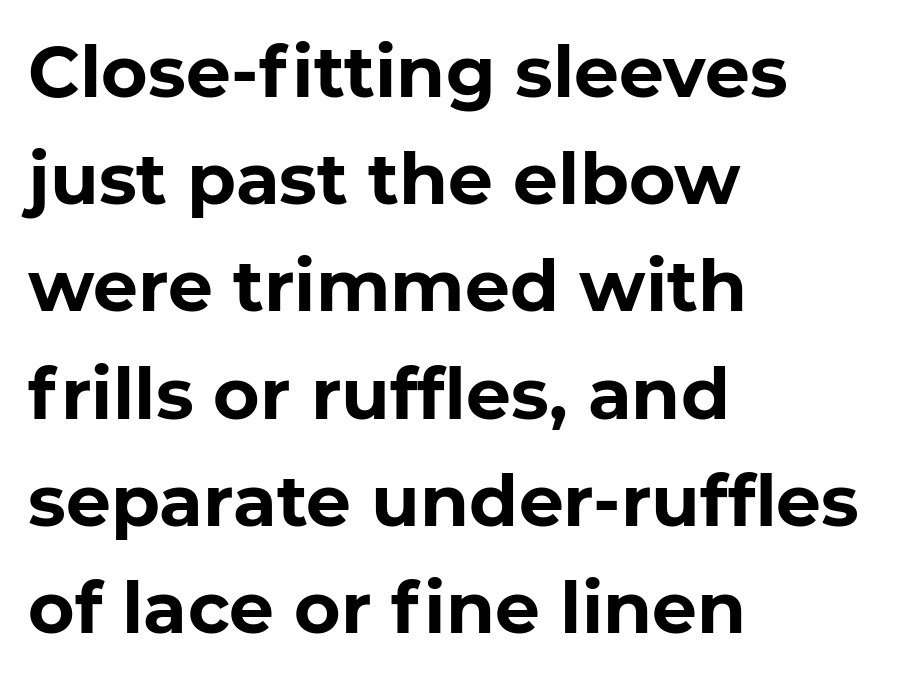
Q: Is the text bold? A: Yes.
Q: Is the typeface a serif or a sans-serif typeface? A: Sans-serif.
Q: Is the text underlined? A: No.
Q: How is the paragraph aligned? A: Left-aligned.
Q: Is the spacing between letters normal or unusually wide? A: Normal.
Q: Is the spacing between lines tight, normal or loose? A: Normal.
Q: Width (condensed, normal, or wide)? A: Normal.
Q: Stroke contrast? A: Low.
Q: x-height? A: Medium.
Q: Monospaced? A: No.
